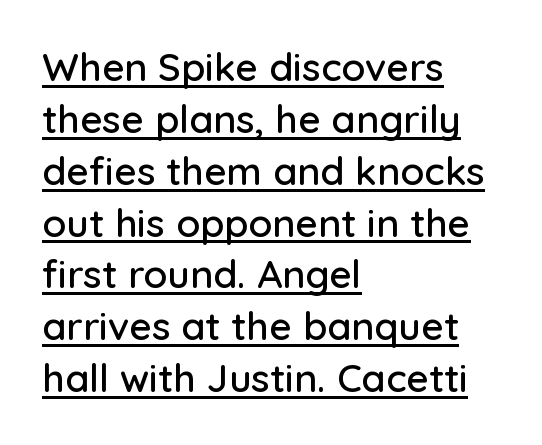
The image shows 39 px sans-serif type, upright; set left-aligned, normal line spacing (1.33x), normal letter spacing, underlined; low stroke contrast and a medium x-height.
